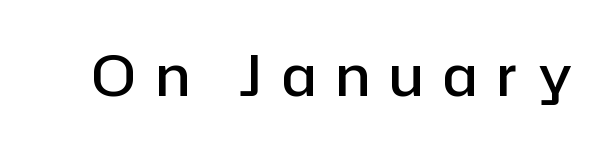
The image shows 56 px semibold sans-serif type, upright; set unusually wide letter spacing (+0.36 em), not underlined; low stroke contrast and a medium x-height.
